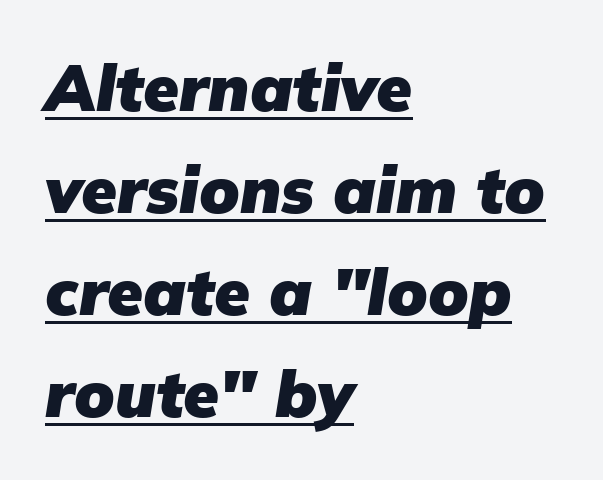
Standard letterfit; no display-style spreading of the glyphs. Honestly, the row spacing looks completely unremarkable. The rendering uses the underline text-decoration. These lines are rendered in a variable-pitch font. Heft: maximum for text — a bold. Notice how the stems are inclined rather than vertical — that's the hallmark of italics.
